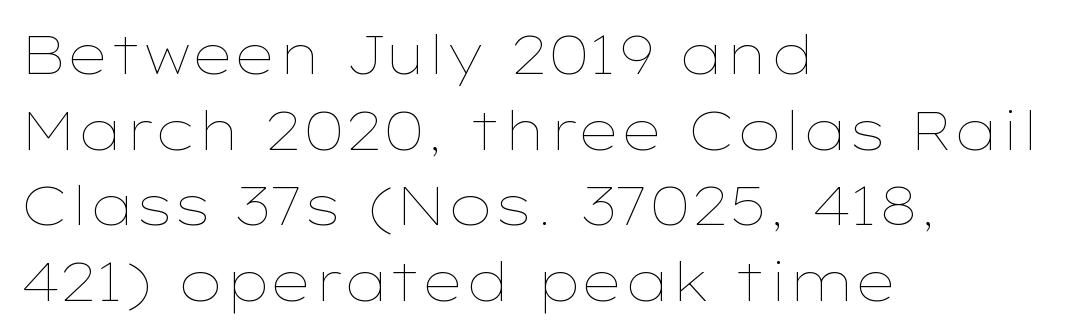
Q: Is the text bold? A: No.
Q: Is the text italic (slanted)? A: No, it is upright.
Q: Is the text underlined? A: No.
Q: How is the paragraph aligned? A: Left-aligned.
Q: Is the spacing between letters normal or unusually wide? A: Normal.
Q: Is the spacing between lines tight, normal or loose? A: Normal.
Q: Width (condensed, normal, or wide)? A: Wide.
Q: Stroke contrast? A: Low.
Q: x-height? A: Medium.
Q: Monospaced? A: No.
